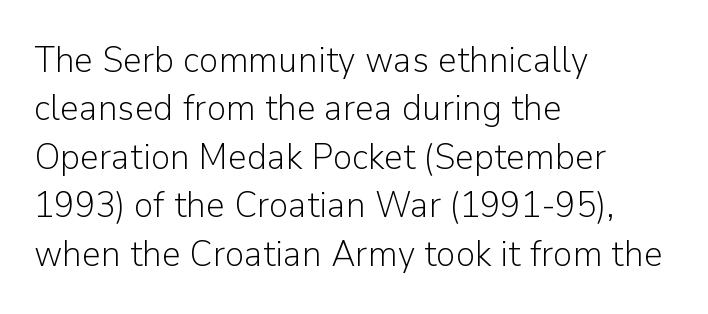
{"serif": "no", "italic": "no", "bold": "no", "weight": "light", "width": "normal", "stroke_contrast": "low", "x_height": "medium", "monospaced": "no", "underline": "no", "align": "left", "line_spacing": "normal", "line_spacing_ratio": 1.31, "letter_spacing": "normal", "letter_spacing_em": 0.0, "glyph_px": 37}
